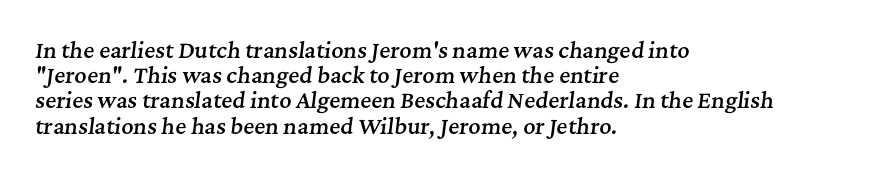
Q: Is the text bold? A: Semi-bold.
Q: Is the text italic (slanted)? A: Yes, it leans right by about 7 degrees.
Q: Is the text underlined? A: No.
Q: How is the paragraph aligned? A: Left-aligned.
Q: Is the spacing between letters normal or unusually wide? A: Normal.
